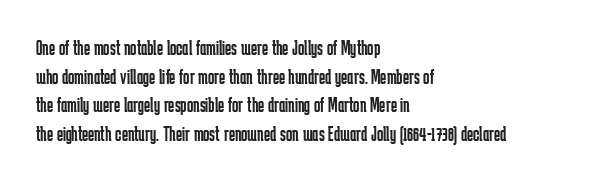
{"italic": "no", "bold": "no", "underline": "no", "align": "left", "line_spacing": "normal", "line_spacing_ratio": 1.36, "letter_spacing": "normal", "letter_spacing_em": 0.0, "glyph_px": 21}
